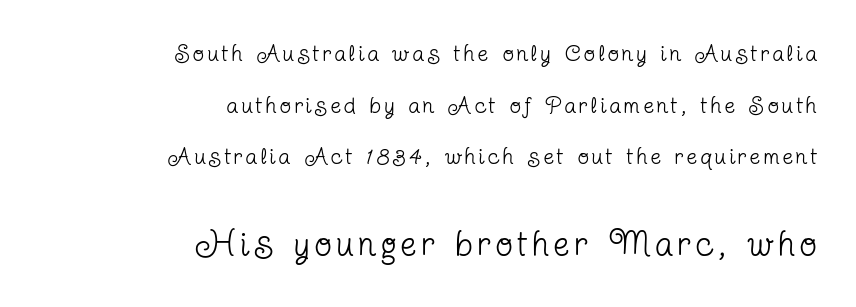
Q: Is the text bold? A: No.
Q: Is the text italic (slanted)? A: No, it is upright.
Q: Is the typeface a serif or a sans-serif typeface? A: Serif.
Q: Is the text underlined? A: No.
Q: How is the paragraph aligned? A: Right-aligned.
Q: Is the spacing between lines tight, normal or loose? A: Loose.
Q: Which block of text is set in a larger size, the first (top) or the second (bottom)? A: The second (bottom) one.
Q: Width (condensed, normal, or wide)? A: Condensed.
Q: Stroke contrast? A: Low.
Q: x-height? A: Medium.
Q: Monospaced? A: No.
